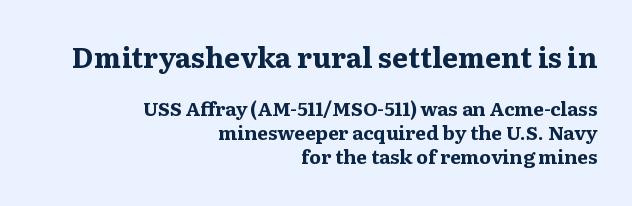
Vertical spacing — default. Rule under the text: the space is simply empty. Tall strokes in this sample are plumb rather than angled. The face used here is proportionally spaced, like ordinary book or web type. A serif font was chosen for this passage.
